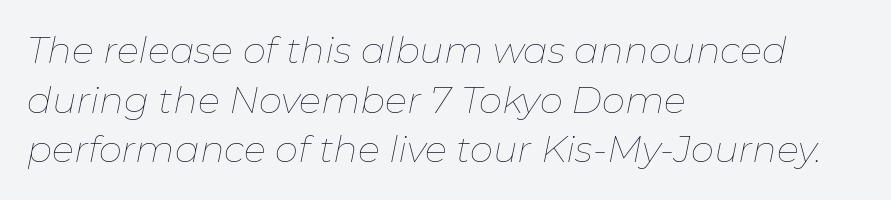
Tracking here is standard; glyphs follow each other at the usual distance. The font sits on the lighter half of the weight spectrum, regular included. If you drew a line through each stem, it would be angled. Honestly, the row spacing looks completely unremarkable.
